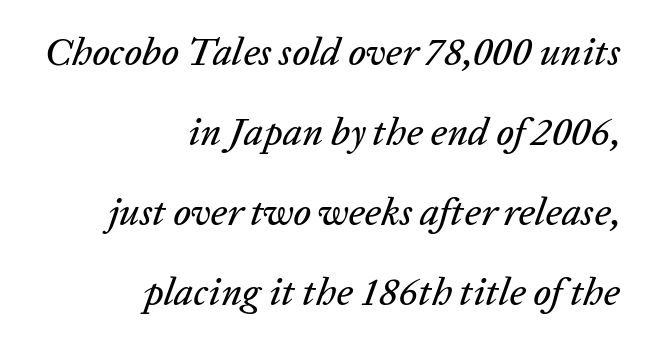
{"italic": "yes", "lean": "right", "slant_degrees": 20, "width": "normal", "stroke_contrast": "low", "x_height": "medium", "monospaced": "no", "underline": "no", "align": "right", "line_spacing": "loose", "line_spacing_ratio": 2.05, "letter_spacing": "normal", "letter_spacing_em": 0.0, "glyph_px": 39}
